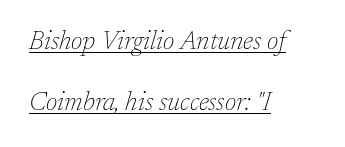
{"italic": "yes", "lean": "right", "slant_degrees": 17, "bold": "no", "underline": "yes", "align": "left", "line_spacing": "loose", "line_spacing_ratio": 2.36, "letter_spacing": "normal", "letter_spacing_em": 0.0, "glyph_px": 26}
